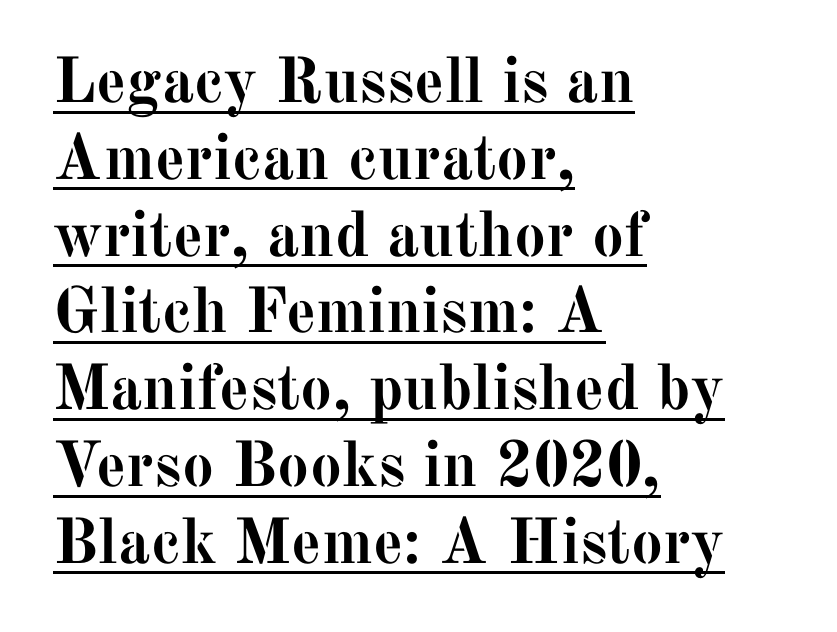
{"serif": "yes", "italic": "no", "bold": "yes", "weight": "semibold", "width": "normal", "stroke_contrast": "medium", "x_height": "medium", "monospaced": "no", "underline": "yes", "align": "left", "line_spacing_ratio": 1.2, "letter_spacing": "normal", "letter_spacing_em": 0.0, "glyph_px": 64}
